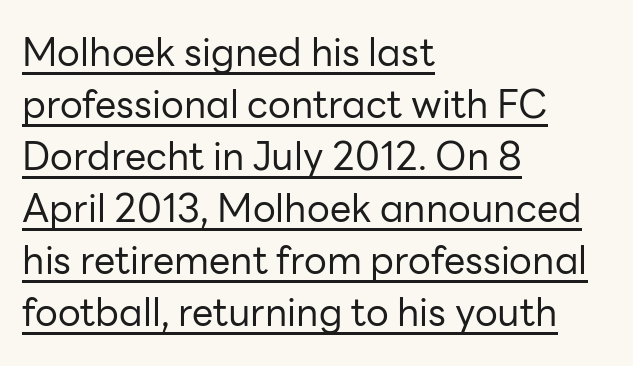
Q: Is the text bold? A: No.
Q: Is the text italic (slanted)? A: No, it is upright.
Q: Is the typeface a serif or a sans-serif typeface? A: Sans-serif.
Q: Is the text underlined? A: Yes.
Q: How is the paragraph aligned? A: Left-aligned.
Q: Is the spacing between letters normal or unusually wide? A: Normal.
Q: Is the spacing between lines tight, normal or loose? A: Normal.
Q: Width (condensed, normal, or wide)? A: Normal.
Q: Stroke contrast? A: Low.
Q: x-height? A: Medium.
Q: Monospaced? A: No.
